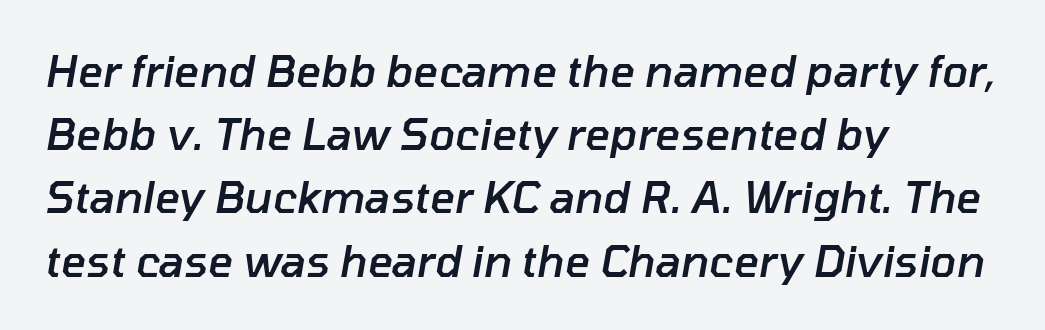
The image shows 43 px semibold type, italic (leaning right); set left-aligned, normal line spacing (1.47x), normal letter spacing, not underlined; low stroke contrast and a medium x-height.
